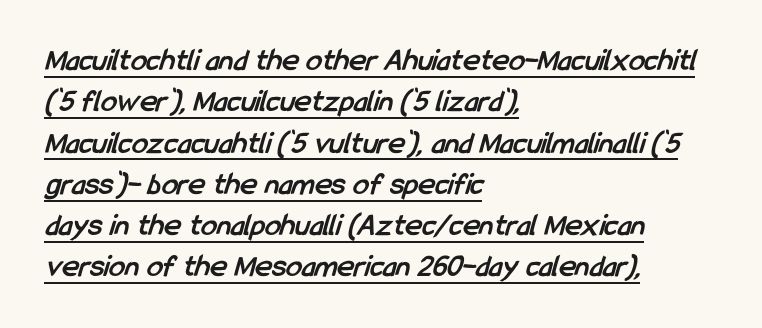
Successive baselines arrive at the customary interval. There is no visible air inserted between adjacent glyphs. Where is the straight margin? On the left. Heavy, bold letterforms.
